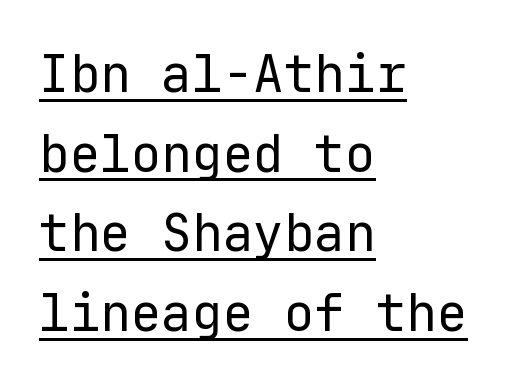
The image shows 51 px regular-weight sans-serif type, upright, monospaced; set left-aligned, normal line spacing (1.56x), normal letter spacing, underlined; low stroke contrast and a medium x-height.
